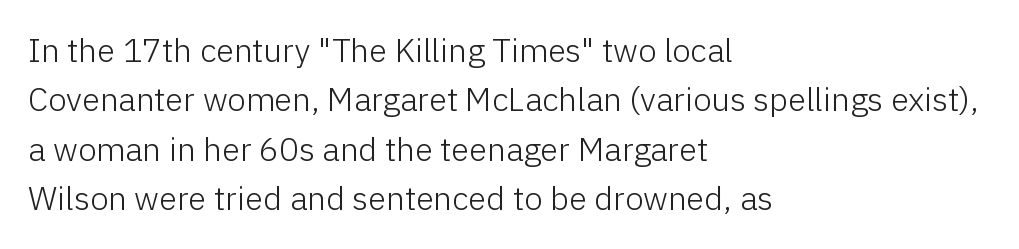
The ragged edge is on the right, which tells us the setting is flush left. Default kerning and tracking; the words read as compact shapes. Is this a sans? Yes — the strokes have no serifs. Vertically, the passage feels balanced, rows spaced as you'd expect.
